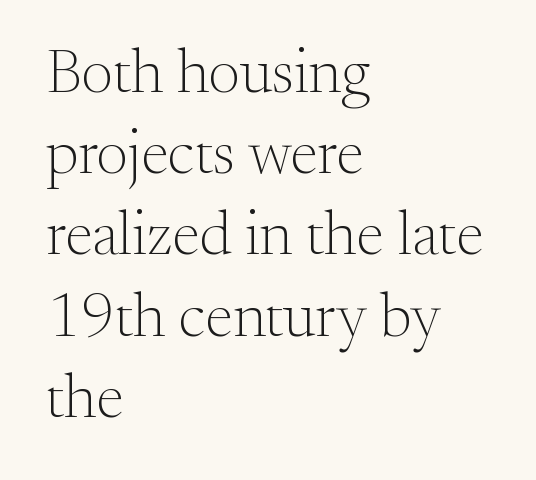
{"serif": "yes", "italic": "no", "bold": "no", "weight": "light", "width": "normal", "stroke_contrast": "medium", "x_height": "small", "monospaced": "no", "underline": "no", "align": "left", "line_spacing": "normal", "line_spacing_ratio": 1.31, "letter_spacing": "normal", "letter_spacing_em": 0.0, "glyph_px": 62}
